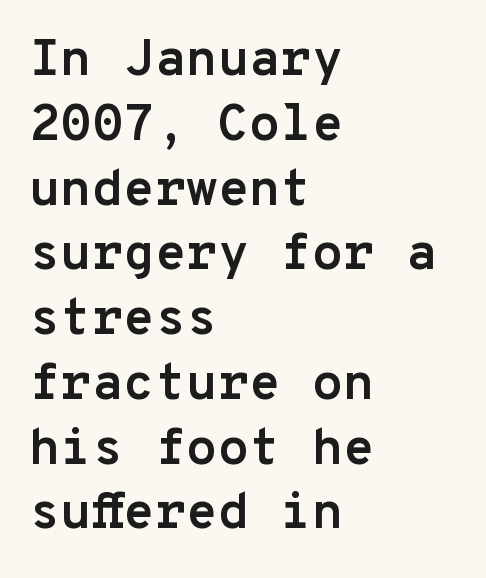
Clear beneath every line of the passage. This is the regular roman posture of the typeface. These lines are rendered in a fixed-pitch font. Heavy-handed strokes throughout: this text is bold. The letters sit at their default tracking, neither squeezed nor spread.
